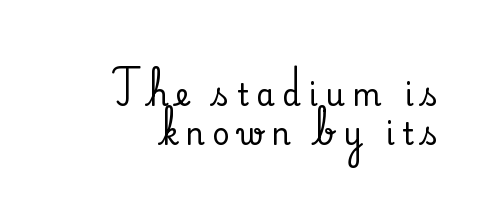
A typesetter would mark this as roman, not italic. The passage shown is typed in a proportional face where columns would drift. A student would call this right alignment; a typographer would say flush right, rag left. Descenders are the only things crossing below the line. Are there feet on the stems? There are — it's a serif.
